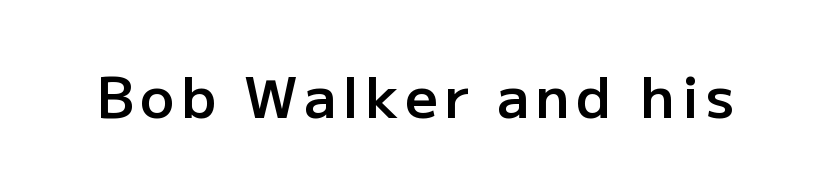
The image shows 57 px semibold sans-serif type, upright; set not underlined; low stroke contrast and a medium x-height.
